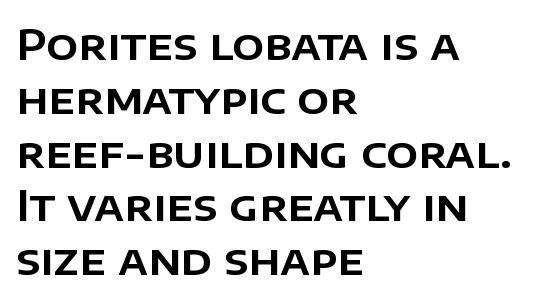
The image shows 42 px sans-serif type, upright; set left-aligned, normal line spacing (1.28x), normal letter spacing, not underlined; low stroke contrast and a large x-height.
